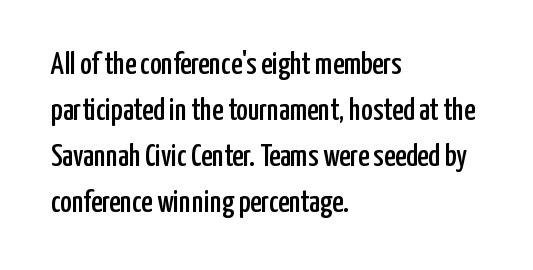
{"serif": "no", "italic": "no", "width": "condensed", "stroke_contrast": "low", "x_height": "medium", "monospaced": "no", "underline": "no", "align": "left", "line_spacing": "normal", "line_spacing_ratio": 1.48, "letter_spacing": "normal", "letter_spacing_em": 0.0, "glyph_px": 31}
